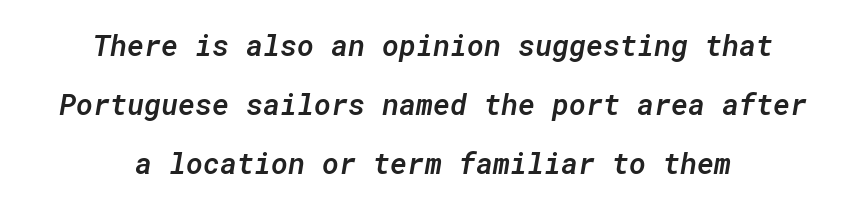
Q: Is the text bold? A: Semi-bold.
Q: Is the text italic (slanted)? A: Yes, it leans right by about 10 degrees.
Q: Is the text underlined? A: No.
Q: How is the paragraph aligned? A: Centered.
Q: Is the spacing between letters normal or unusually wide? A: Normal.
Q: Is the spacing between lines tight, normal or loose? A: Loose.
Q: Width (condensed, normal, or wide)? A: Normal.
Q: Stroke contrast? A: Low.
Q: x-height? A: Medium.
Q: Monospaced? A: Yes.
